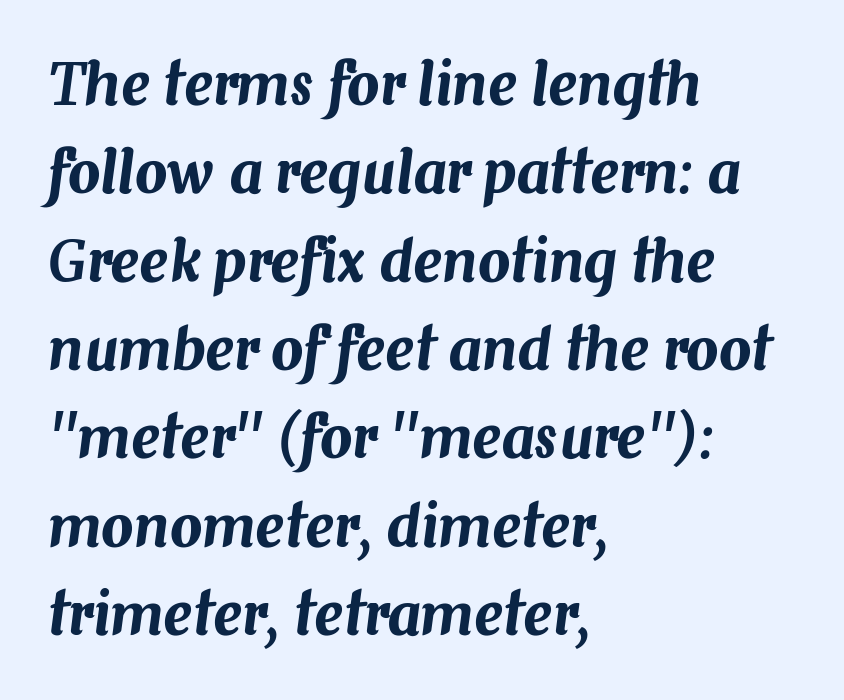
{"italic": "yes", "lean": "right", "slant_degrees": 7, "width": "normal", "stroke_contrast": "medium", "x_height": "medium", "monospaced": "no", "underline": "no", "align": "left", "line_spacing": "normal", "line_spacing_ratio": 1.55, "letter_spacing": "normal", "letter_spacing_em": 0.0, "glyph_px": 57}
